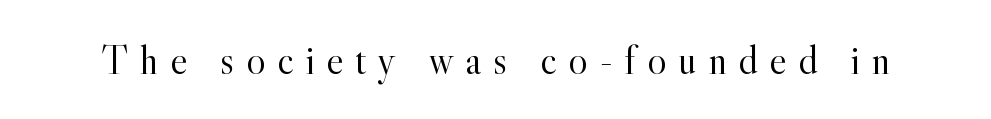
The letters advance in unequal steps, a hallmark of proportional type. Substantial extra tracking has been applied to these lines. Words float on clear page, feet unadorned. A typesetter would label this face a serif. The face looks like a standard text weight, possibly lighter. In terms of posture, this sample is upright.
